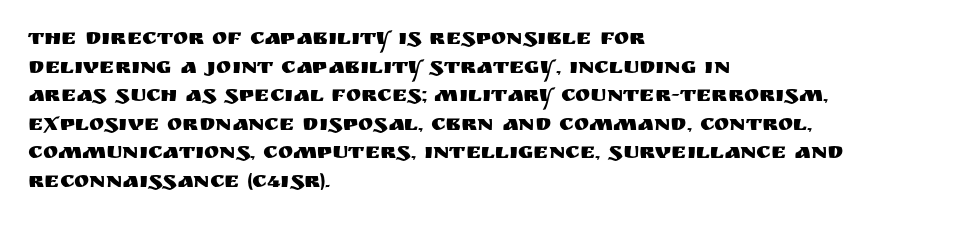
{"italic": "no", "underline": "no", "align": "left", "line_spacing_ratio": 1.24, "letter_spacing": "normal", "letter_spacing_em": 0.0, "glyph_px": 23}
